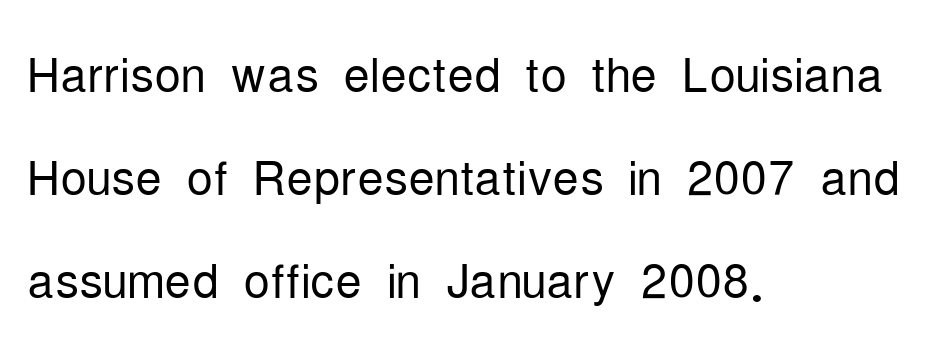
A student would call this left alignment; a typographer would say flush left, rag right. Observe the absence of serifs on each vertical stroke in this sample. Normally led — the rows are evenly, conventionally spaced. Nothing unusual about the tracking: characters are spaced as the font intends. Style check: upright.
